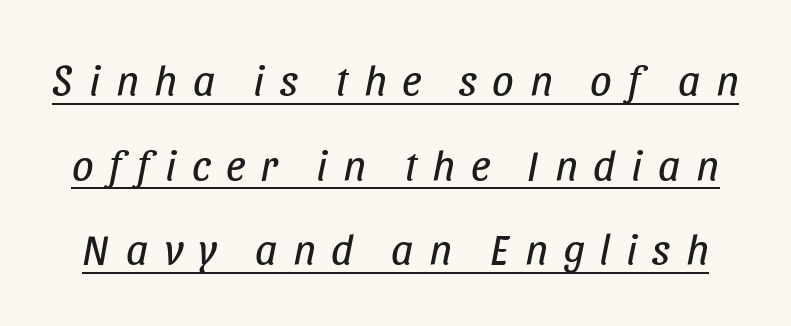
{"italic": "yes", "lean": "right", "slant_degrees": 11, "bold": "no", "weight": "regular", "width": "condensed", "stroke_contrast": "low", "x_height": "large", "monospaced": "no", "underline": "yes", "line_spacing": "loose", "line_spacing_ratio": 1.97, "letter_spacing": "wide", "letter_spacing_em": 0.36, "glyph_px": 43}
